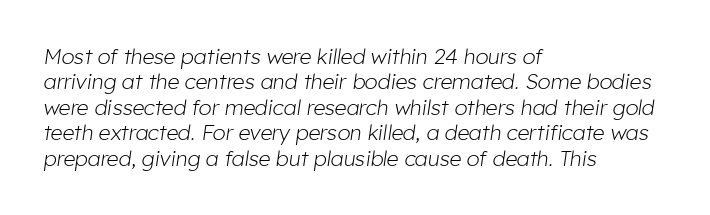
Q: Is the text bold? A: No.
Q: Is the text italic (slanted)? A: Yes, it leans right by about 8 degrees.
Q: Is the text underlined? A: No.
Q: How is the paragraph aligned? A: Left-aligned.
Q: Is the spacing between letters normal or unusually wide? A: Normal.
